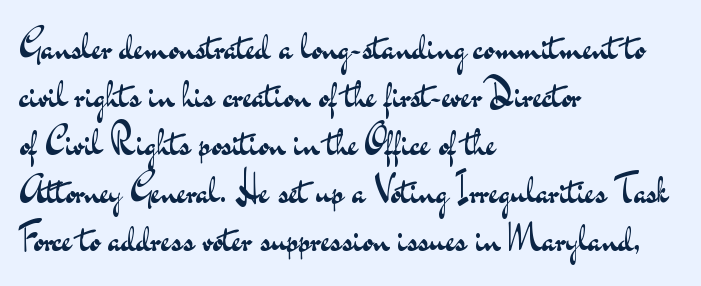
Q: Is the text bold? A: No.
Q: Is the text italic (slanted)? A: Yes.
Q: Is the typeface a serif or a sans-serif typeface? A: Sans-serif.
Q: Is the text underlined? A: No.
Q: How is the paragraph aligned? A: Left-aligned.
Q: Is the spacing between letters normal or unusually wide? A: Normal.
Q: Is the spacing between lines tight, normal or loose? A: Normal.
Q: Width (condensed, normal, or wide)? A: Wide.
Q: Stroke contrast? A: Medium.
Q: x-height? A: Small.
Q: Monospaced? A: No.
